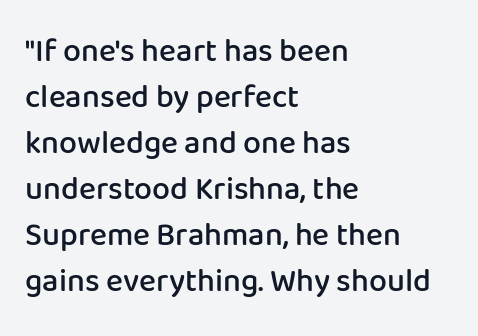
Q: Is the text bold? A: Semi-bold.
Q: Is the text italic (slanted)? A: No, it is upright.
Q: Is the typeface a serif or a sans-serif typeface? A: Sans-serif.
Q: Is the text underlined? A: No.
Q: How is the paragraph aligned? A: Left-aligned.
Q: Is the spacing between letters normal or unusually wide? A: Normal.
Q: Is the spacing between lines tight, normal or loose? A: Normal.
Q: Width (condensed, normal, or wide)? A: Normal.
Q: Stroke contrast? A: Low.
Q: x-height? A: Medium.
Q: Monospaced? A: No.
